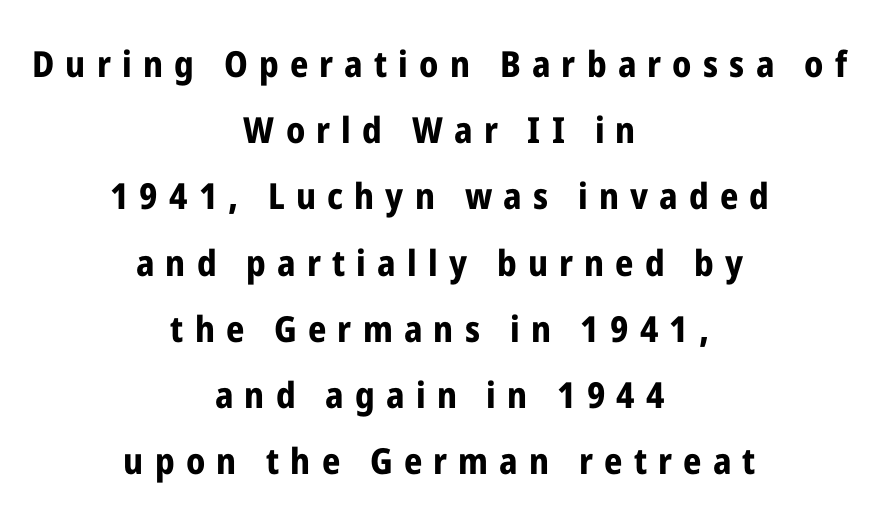
Students, this is bold: see how much ink each stroke carries. The font family rendered here belongs to the sans-serif group. Here the designer chose a conventional face with non-uniform glyph widths. The zone under the glyphs is completely vacant. Compared with a flush-left layout, this one balances lines on the center instead.
